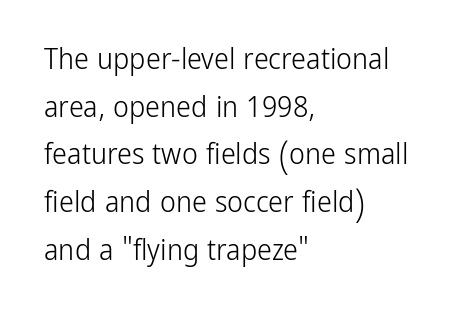
Style check: upright. The passage shown is typed in a proportional face where columns would drift. Regarding serifs, this sample does without them. The lines in this sample share a left origin and differ only in where they stop. This reads as an unemphasized weight, regular at the heaviest. Successive baselines arrive at the customary interval.
